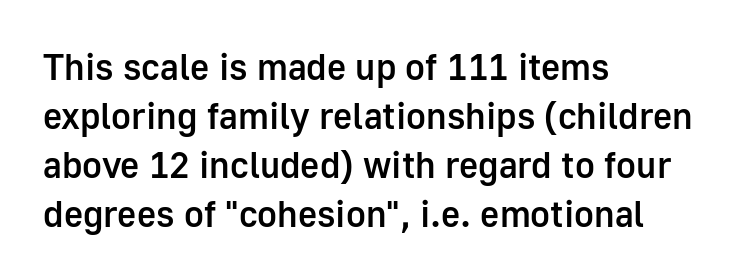
This is roman type, the default non-slanted kind. Horizontal bands of white between lines are of average thickness. What kind of face is this? One without serifs — a sans. Is the type bold? Partly — it's a semibold, heavier than regular but not fully bold.
